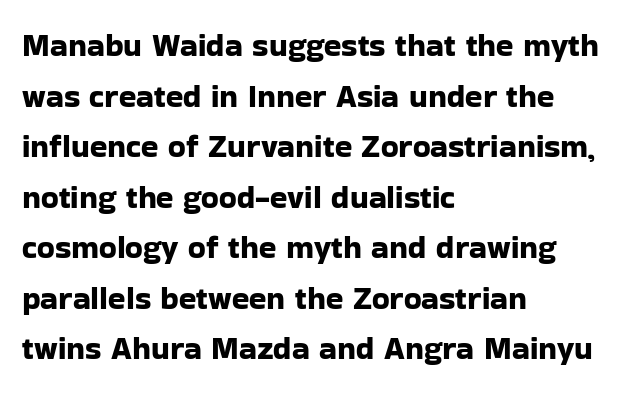
It's the straight-up-and-down kind of type. This sample uses a sans-serif face. Each letter keeps its own natural width here, so spacing adapts to shape. Layout note: lines flush left. The tracking reads as untouched default to a designer's eye. Is there much room between lines? A standard amount, neither cramped nor airy.
